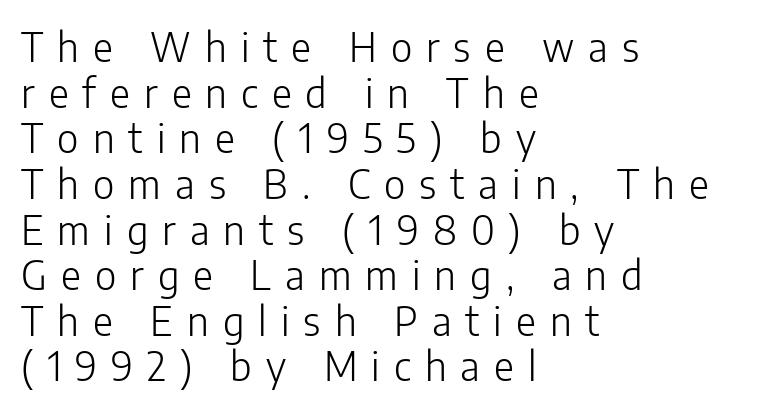
Q: Is the text bold? A: No.
Q: Is the text italic (slanted)? A: No, it is upright.
Q: Is the typeface a serif or a sans-serif typeface? A: Sans-serif.
Q: Is the text underlined? A: No.
Q: How is the paragraph aligned? A: Left-aligned.
Q: Is the spacing between letters normal or unusually wide? A: Unusually wide.
Q: Width (condensed, normal, or wide)? A: Normal.
Q: Stroke contrast? A: Low.
Q: x-height? A: Medium.
Q: Monospaced? A: No.
